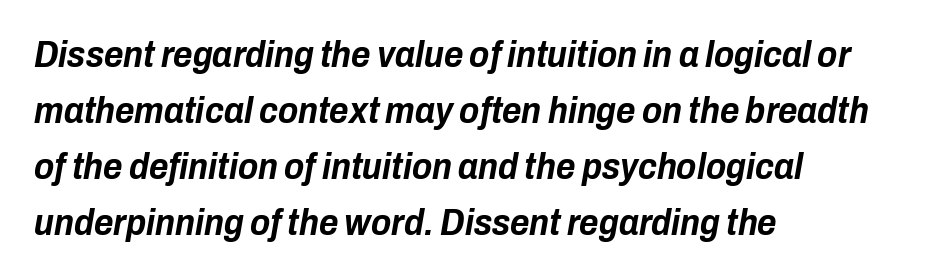
{"italic": "yes", "lean": "right", "slant_degrees": 10, "bold": "yes", "weight": "bold", "width": "condensed", "stroke_contrast": "low", "x_height": "medium", "monospaced": "no", "underline": "no", "align": "left", "line_spacing": "normal", "line_spacing_ratio": 1.51, "letter_spacing": "normal", "letter_spacing_em": 0.0, "glyph_px": 37}
